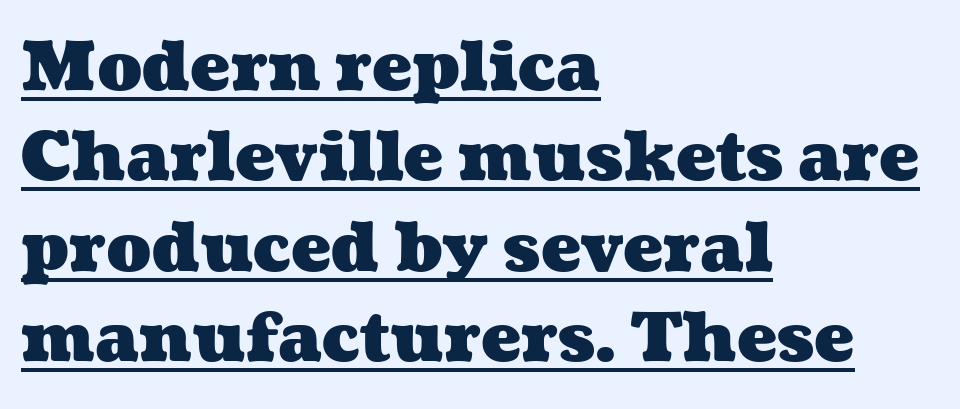
Q: Is the text bold? A: Yes.
Q: Is the text underlined? A: Yes.
Q: How is the paragraph aligned? A: Left-aligned.
Q: Is the spacing between letters normal or unusually wide? A: Normal.
Q: Is the spacing between lines tight, normal or loose? A: Normal.
Q: Width (condensed, normal, or wide)? A: Wide.
Q: Stroke contrast? A: Medium.
Q: x-height? A: Medium.
Q: Monospaced? A: No.
